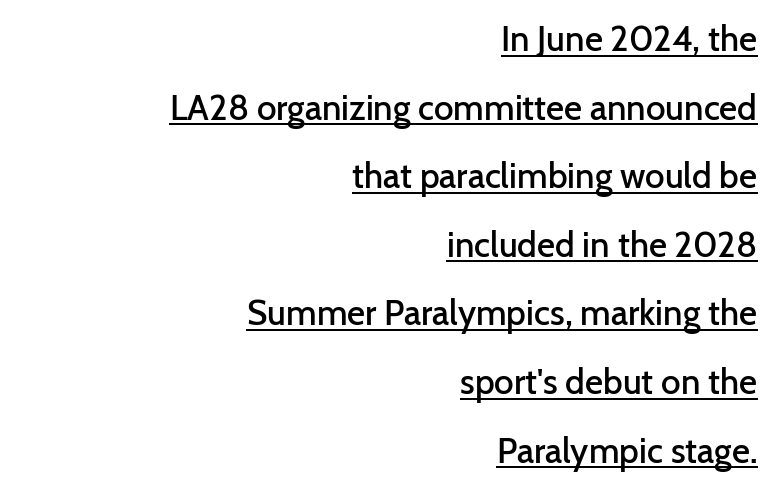
{"serif": "no", "italic": "no", "bold": "semi", "weight": "semibold", "width": "normal", "stroke_contrast": "low", "x_height": "medium", "monospaced": "no", "underline": "yes", "align": "right", "line_spacing": "loose", "line_spacing_ratio": 1.96, "letter_spacing": "normal", "letter_spacing_em": 0.0, "glyph_px": 35}
